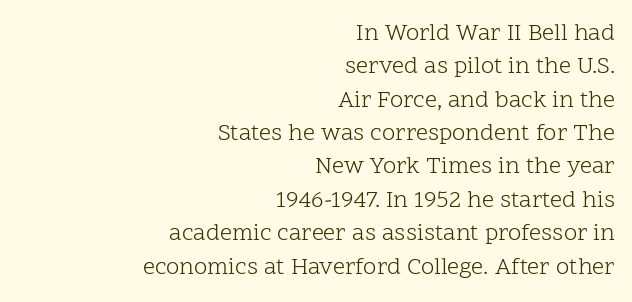
Compared with a typical body face, this is equally light or lighter still. The paragraph has a hard right edge and a soft left edge. Inter-character spacing is left at the font's built-in metrics. Bare-footed words on every line. Posture: vertical. The space between consecutive lines is moderate.
